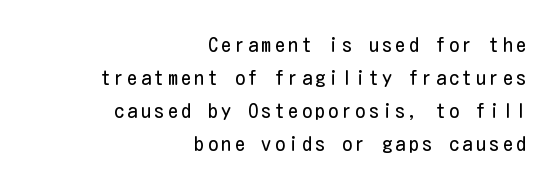
Q: Is the text bold? A: No.
Q: Is the text italic (slanted)? A: No, it is upright.
Q: Is the text underlined? A: No.
Q: How is the paragraph aligned? A: Right-aligned.
Q: Is the spacing between lines tight, normal or loose? A: Normal.
